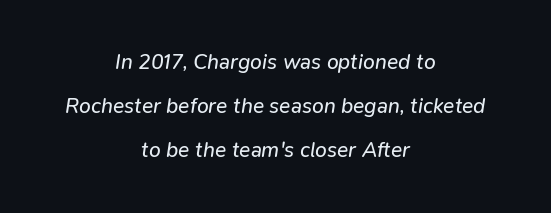
The image shows 21 px text type, italic (leaning right); set centered, loose line spacing (2.1x), normal letter spacing, not underlined.
